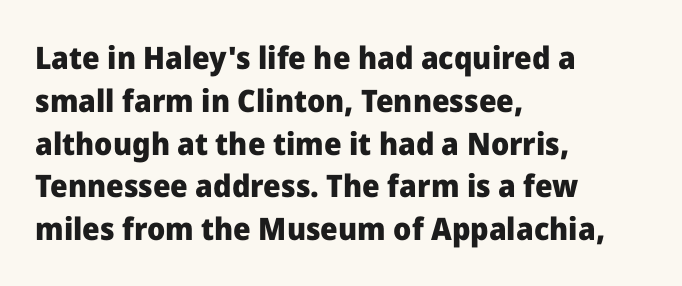
Q: Is the text bold? A: Yes.
Q: Is the text italic (slanted)? A: No, it is upright.
Q: Is the typeface a serif or a sans-serif typeface? A: Sans-serif.
Q: Is the text underlined? A: No.
Q: How is the paragraph aligned? A: Left-aligned.
Q: Is the spacing between letters normal or unusually wide? A: Normal.
Q: Is the spacing between lines tight, normal or loose? A: Normal.
Q: Width (condensed, normal, or wide)? A: Normal.
Q: Stroke contrast? A: Low.
Q: x-height? A: Medium.
Q: Monospaced? A: No.
